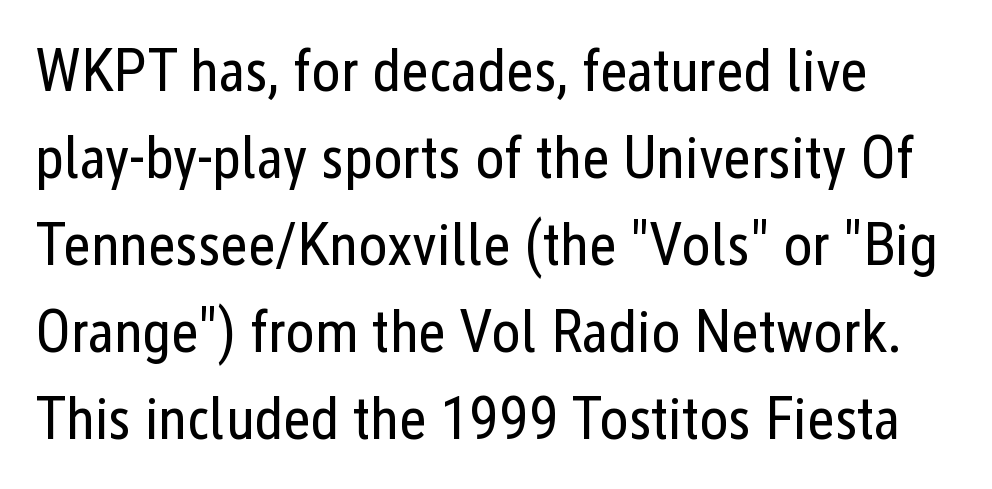
Ordinary non-slanted type is in use. Does the type have serifs? No, each stem ends abruptly. The weight would be labelled regular, book, light, or lighter still. The string is rendered with underlining switched off. These lines are rendered in a variable-pitch font. The passage shown has conventional tracking throughout.
